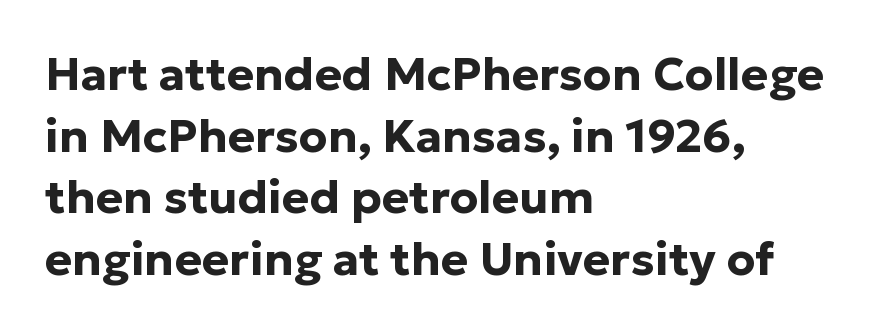
The image shows 46 px bold sans-serif type, upright; set left-aligned, normal line spacing (1.34x), normal letter spacing, not underlined; low stroke contrast and a medium x-height.
